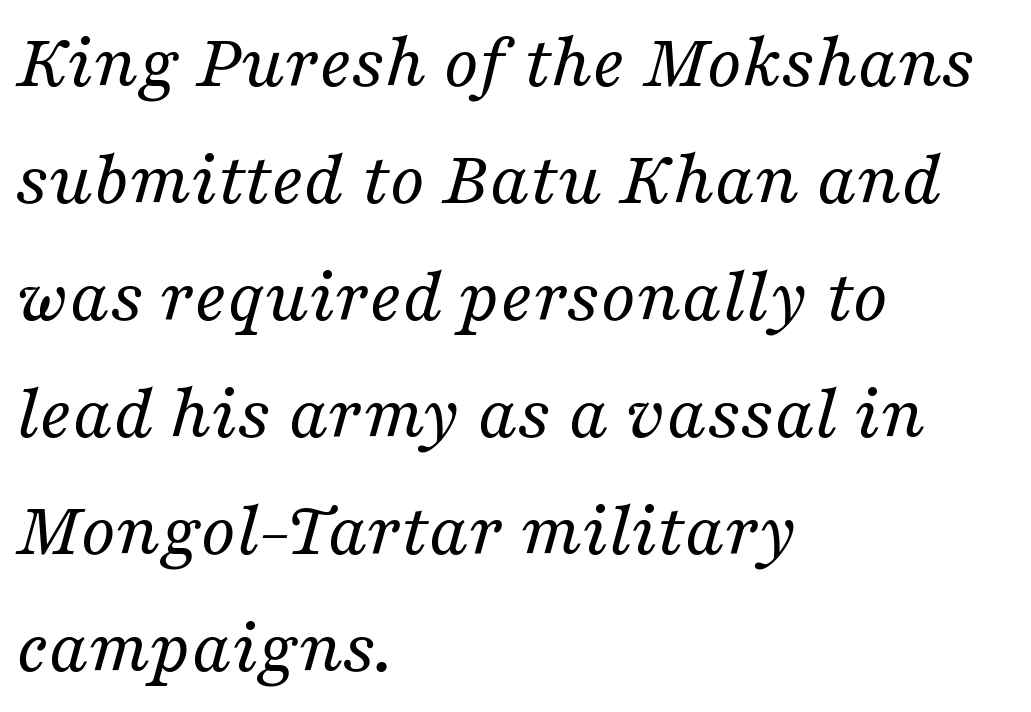
The letters advance in unequal steps, a hallmark of proportional type. The cut favours lightness, reaching ordinary text weight at its darkest. The face used here is seriffed, in the tradition of book romans. The designer left line spacing at the default. Plain, unruled lines of type.
